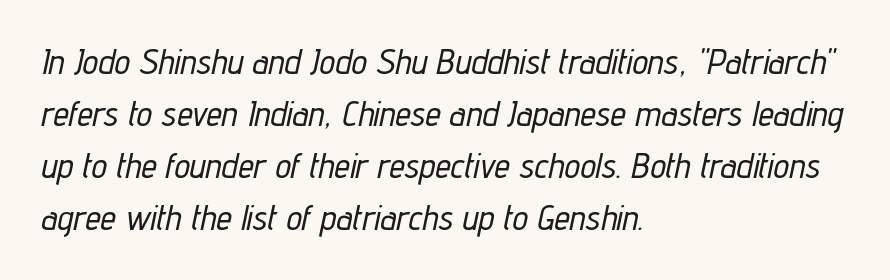
Q: Is the text italic (slanted)? A: Yes, it leans right by about 12 degrees.
Q: Is the text underlined? A: No.
Q: How is the paragraph aligned? A: Left-aligned.
Q: Is the spacing between letters normal or unusually wide? A: Normal.
Q: Is the spacing between lines tight, normal or loose? A: Normal.
Q: Width (condensed, normal, or wide)? A: Condensed.
Q: Stroke contrast? A: Low.
Q: x-height? A: Medium.
Q: Monospaced? A: No.
